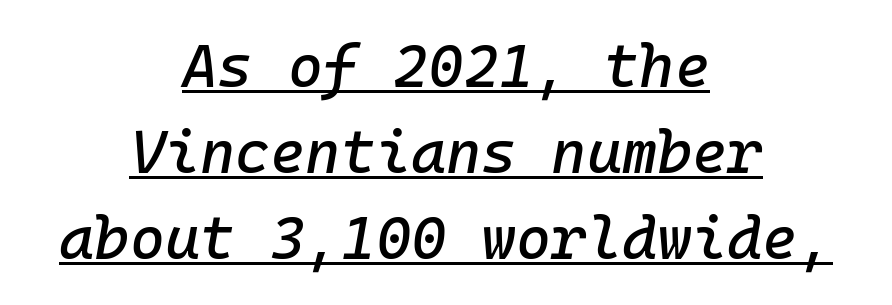
{"italic": "yes", "lean": "right", "slant_degrees": 10, "width": "normal", "stroke_contrast": "low", "x_height": "medium", "monospaced": "yes", "underline": "yes", "align": "center", "line_spacing": "normal", "line_spacing_ratio": 1.43, "letter_spacing": "normal", "letter_spacing_em": 0.0, "glyph_px": 60}
